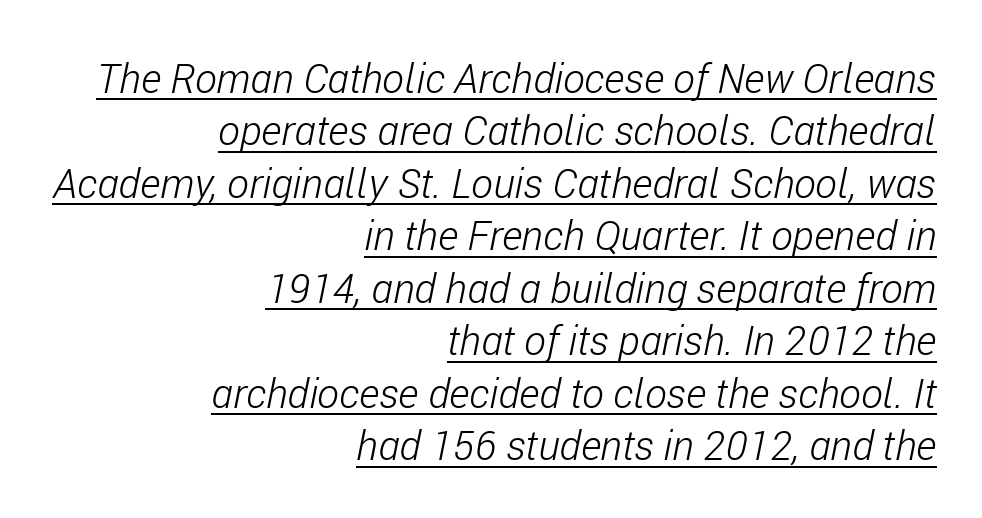
Is this a fixed-width face? No — the glyphs have proportional, varying widths. The rendering uses a moderate line-height, typical for paragraphs. Characters follow at the spacing the type designer built in. Italic: yes, the glyphs are oblique. The typeface has the unassuming heft of standard copy or less.
